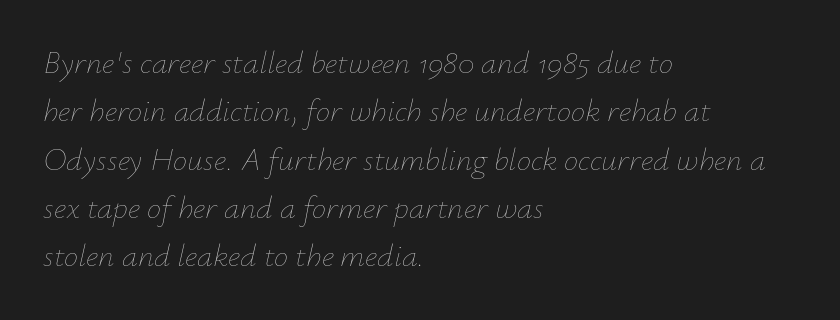
Q: Is the text bold? A: No.
Q: Is the text italic (slanted)? A: Yes, it leans right by about 12 degrees.
Q: Is the text underlined? A: No.
Q: How is the paragraph aligned? A: Left-aligned.
Q: Is the spacing between letters normal or unusually wide? A: Normal.
Q: Is the spacing between lines tight, normal or loose? A: Normal.
Q: Width (condensed, normal, or wide)? A: Normal.
Q: Stroke contrast? A: Low.
Q: x-height? A: Small.
Q: Monospaced? A: No.
